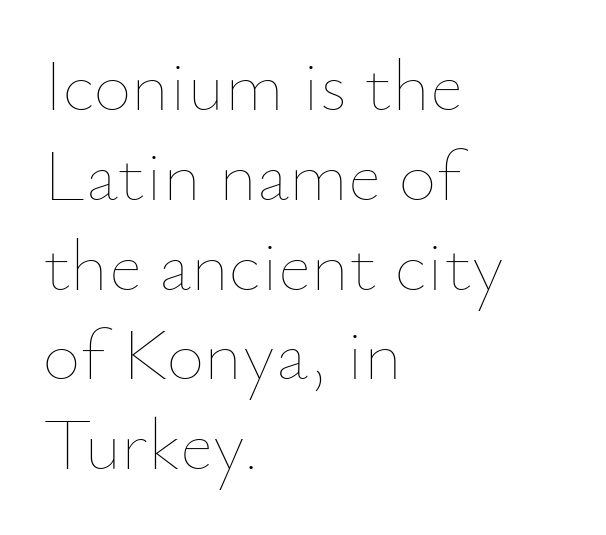
{"italic": "no", "bold": "no", "weight": "thin", "width": "normal", "stroke_contrast": "low", "x_height": "small", "monospaced": "no", "underline": "no", "align": "left", "line_spacing_ratio": 1.23, "letter_spacing": "normal", "letter_spacing_em": 0.0, "glyph_px": 73}
